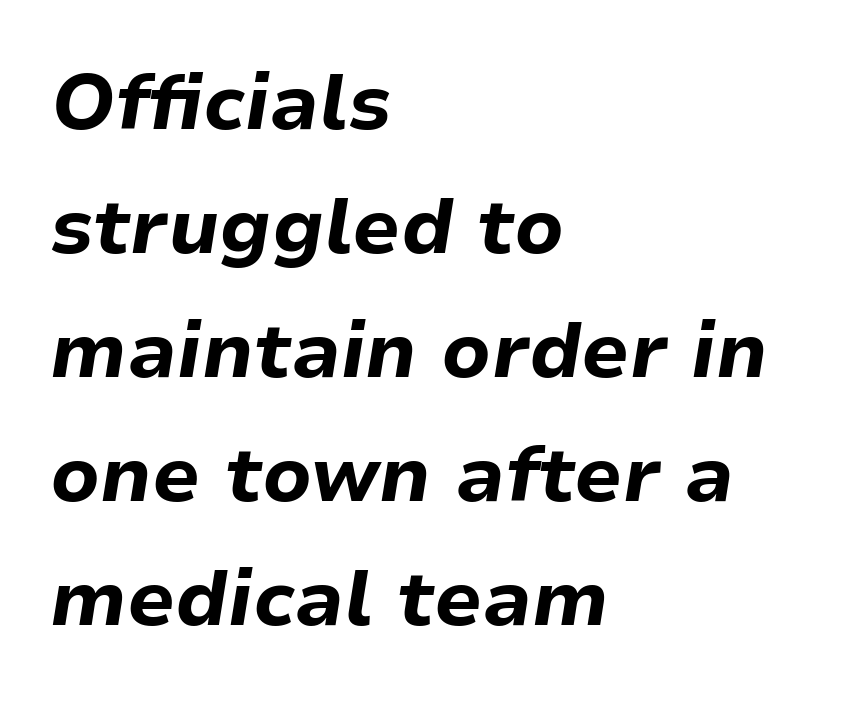
Notice how descenders clear the ascenders below comfortably — that's standard leading. Is the block centered? No — it sits flush against the left margin. Lines of text with bare space underneath. Heavy, bold letterforms.
